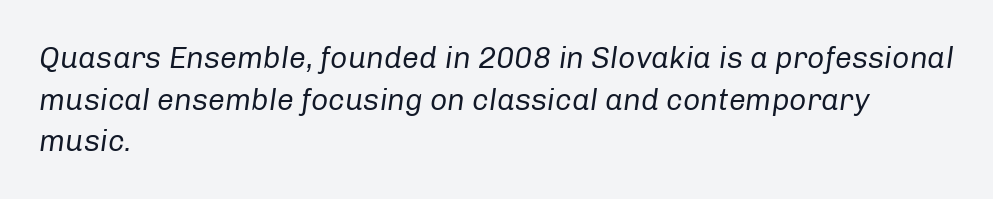
Reading down the column, the eye jumps a familiar distance to each next line. Descenders are the only things crossing below the line. These lines were composed using italics. The face used here is rendered with its standard letterfit. The typesetter chose a ragged-right arrangement here. The strokes carry an ordinary text weight at most.
